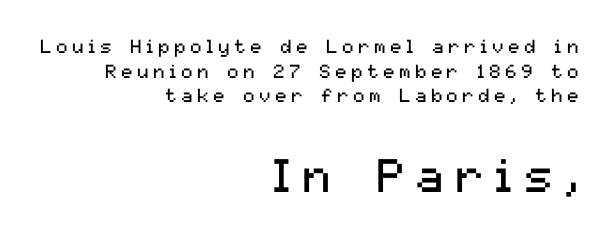
Weight: not bold — regular or lighter. The typography opts for an upright posture over an oblique one. You could not count columns in this text — the font is proportionally spaced. The type is letterspaced generously, with wide tracking. The text was rendered using a sans face with plain stroke endings.
